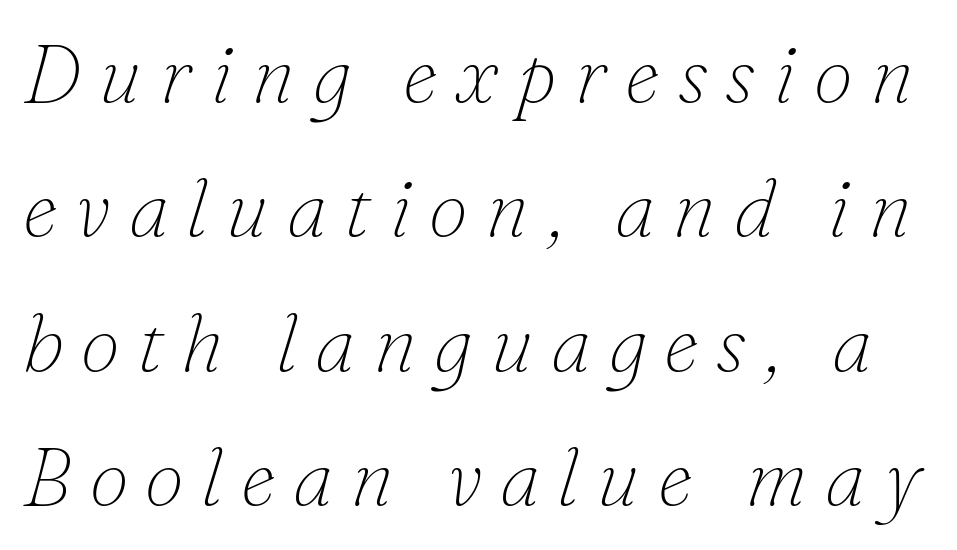
{"serif": "yes", "italic": "yes", "lean": "right", "slant_degrees": 16, "bold": "no", "weight": "thin", "width": "normal", "stroke_contrast": "low", "x_height": "small", "monospaced": "no", "underline": "no", "line_spacing": "normal", "line_spacing_ratio": 1.68, "letter_spacing": "wide", "letter_spacing_em": 0.22, "glyph_px": 80}
